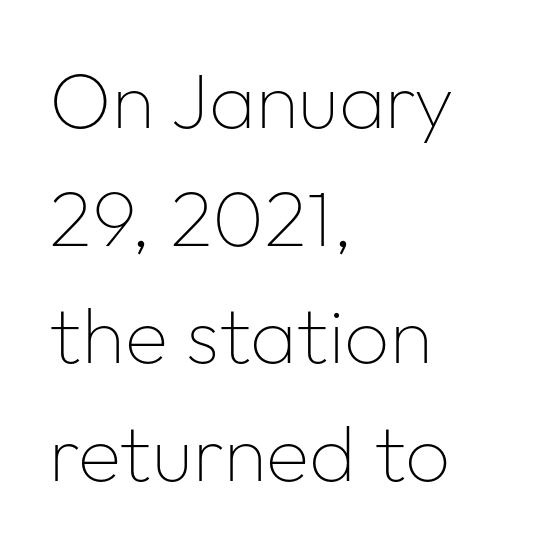
{"serif": "no", "italic": "no", "bold": "no", "weight": "thin", "width": "normal", "stroke_contrast": "low", "x_height": "medium", "monospaced": "no", "underline": "no", "align": "left", "line_spacing": "normal", "line_spacing_ratio": 1.49, "letter_spacing": "normal", "letter_spacing_em": 0.0, "glyph_px": 79}
